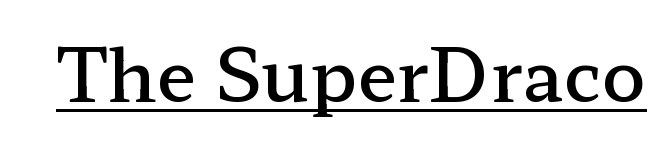
The image shows 73 px semibold, wide serif type, upright; set normal letter spacing, underlined; low stroke contrast and a medium x-height.
